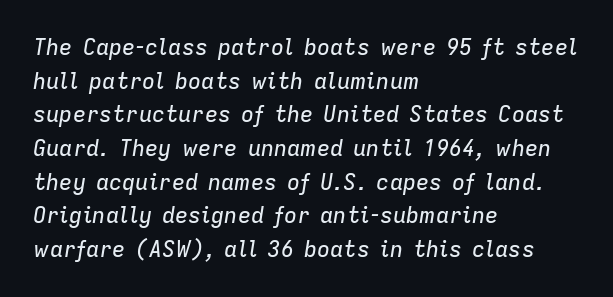
The image shows 22 px text type, italic (leaning right); set left-aligned, normal line spacing (1.53x), normal letter spacing, not underlined.
